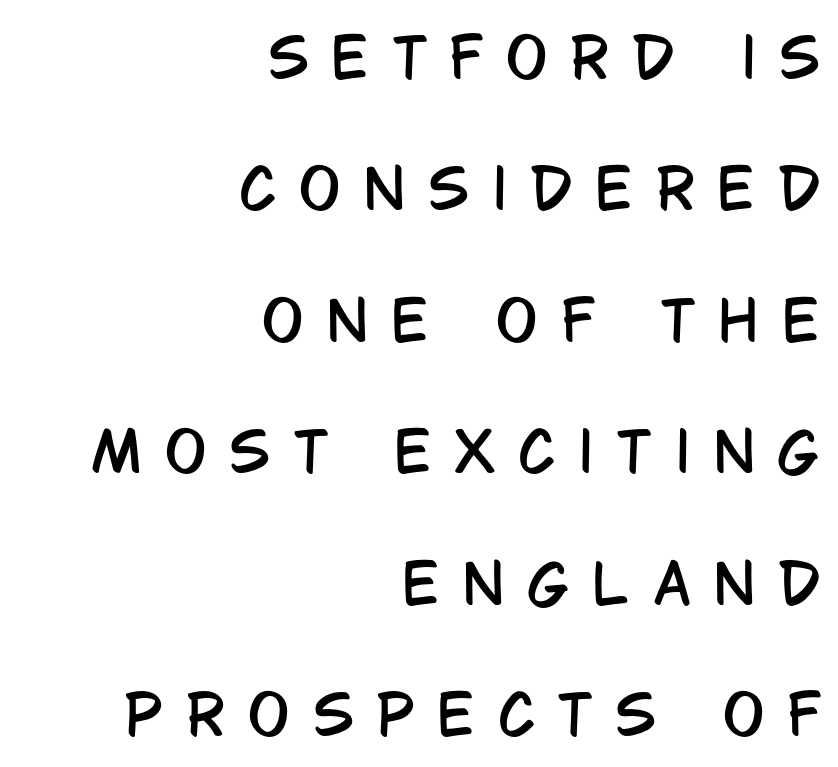
The image shows 55 px condensed sans-serif type, upright; set right-aligned, loose line spacing (2.39x), unusually wide letter spacing (+0.43 em), not underlined; low stroke contrast and a large x-height.
